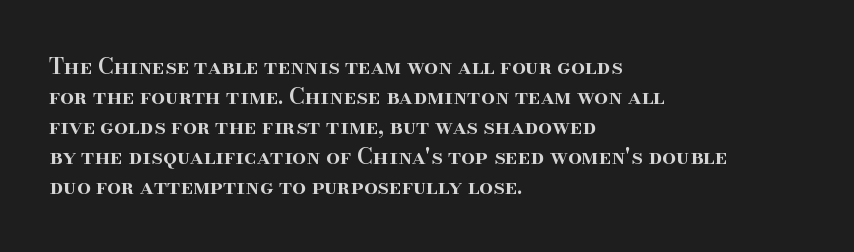
Q: Is the text bold? A: Semi-bold.
Q: Is the text italic (slanted)? A: No, it is upright.
Q: Is the text underlined? A: No.
Q: How is the paragraph aligned? A: Left-aligned.
Q: Is the spacing between letters normal or unusually wide? A: Normal.
Q: Is the spacing between lines tight, normal or loose? A: Normal.
